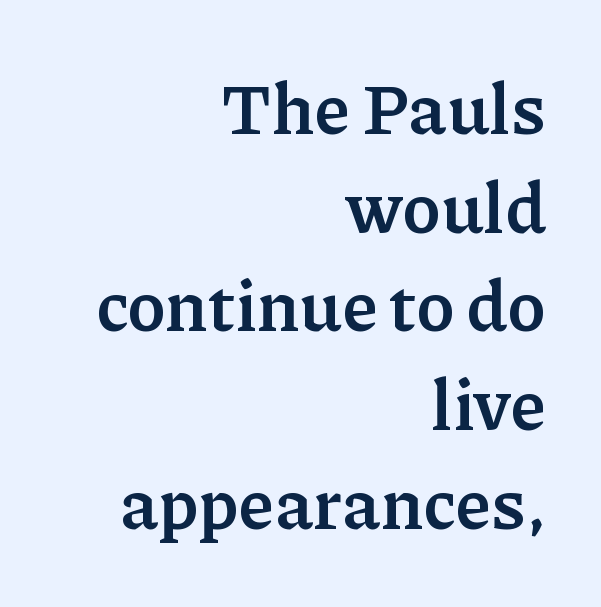
Words appear dense and cohesive because spacing is normal. The rendering uses natural spacing where letterforms have individual widths. Typeset ragged left — the right edge is the straight one. Glance below the letters and you will spot only blank space. Pretty heavy lettering here — definitely bold.
